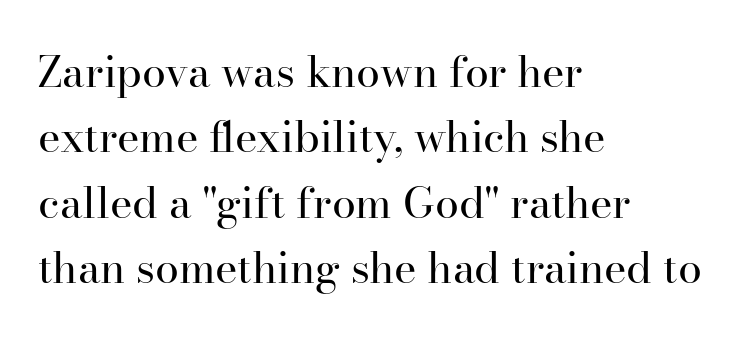
The image shows 43 px regular-weight serif type, upright; set left-aligned, normal line spacing (1.52x), normal letter spacing, not underlined; high stroke contrast and a small x-height.
